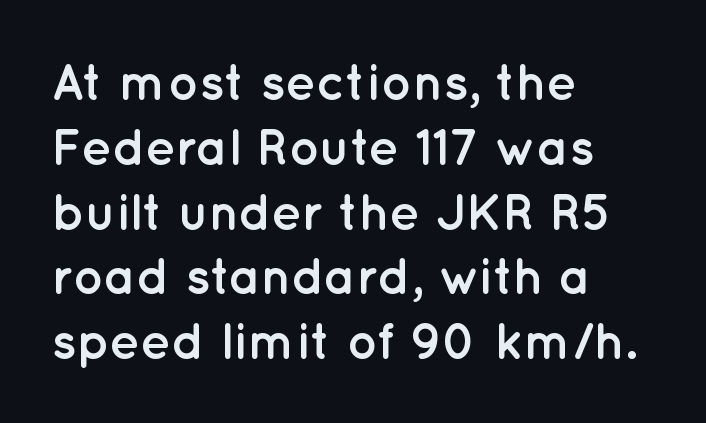
{"serif": "no", "italic": "no", "bold": "yes", "weight": "semibold", "width": "normal", "stroke_contrast": "low", "x_height": "medium", "monospaced": "no", "underline": "no", "align": "left", "line_spacing": "normal", "line_spacing_ratio": 1.27, "letter_spacing": "normal", "letter_spacing_em": 0.0, "glyph_px": 51}
